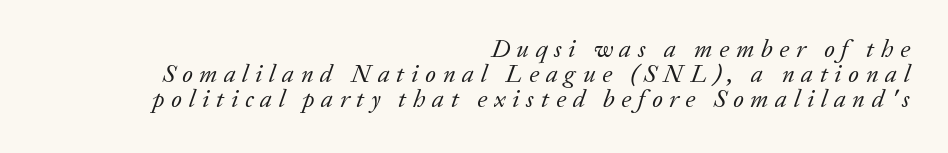
{"italic": "yes", "lean": "right", "slant_degrees": 20, "bold": "no", "underline": "no", "align": "right", "line_spacing": "tight", "line_spacing_ratio": 1.01, "letter_spacing": "wide", "letter_spacing_em": 0.27, "glyph_px": 25}
